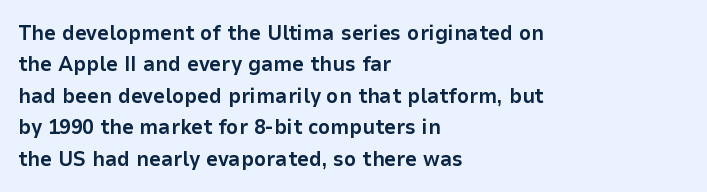
{"italic": "no", "bold": "yes", "underline": "no", "align": "left", "line_spacing": "normal", "line_spacing_ratio": 1.5, "letter_spacing": "normal", "letter_spacing_em": 0.0, "glyph_px": 21}
